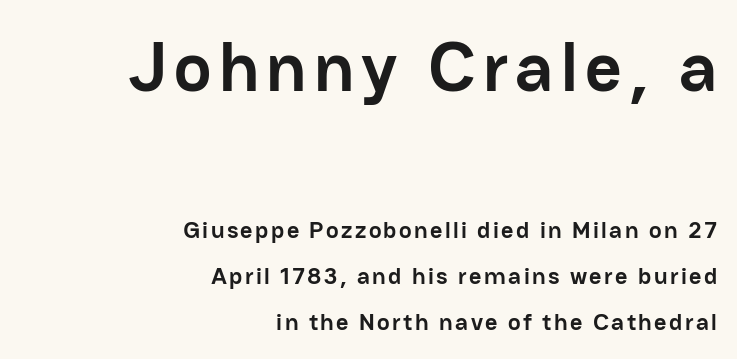
The image shows 71 px semibold sans-serif type, upright; set right-aligned, loose line spacing (1.93x), not underlined; the first (top) block is 2.96x larger; low stroke contrast and a medium x-height.
